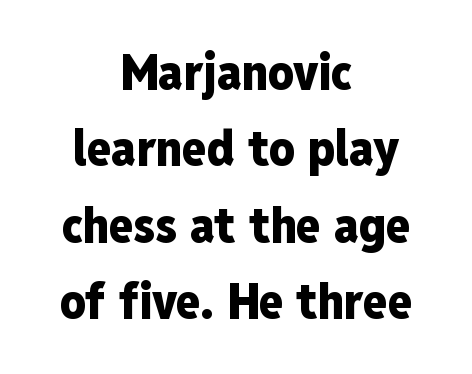
The image shows 50 px heavy, condensed sans-serif type, upright; set centered, normal line spacing (1.53x), normal letter spacing, not underlined; low stroke contrast and a medium x-height.
